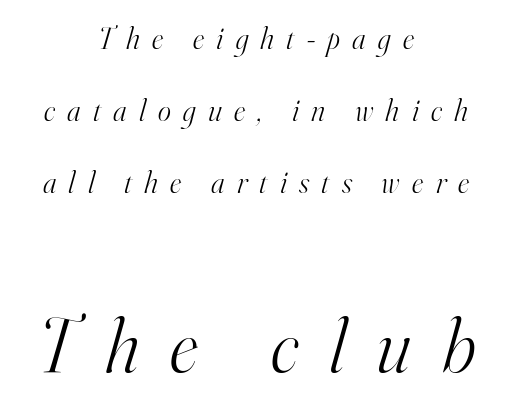
The image shows 77 px light serif type, italic (leaning right); set centered, loose line spacing (2.33x), unusually wide letter spacing (+0.4 em), not underlined; the second (bottom) block is 2.48x larger; high stroke contrast and a small x-height.
